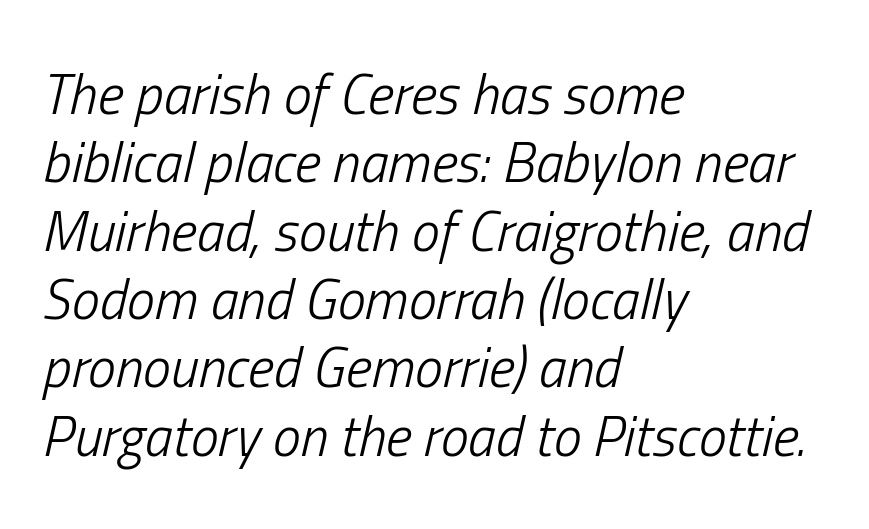
Q: Is the text bold? A: No.
Q: Is the text italic (slanted)? A: Yes, it leans right by about 13 degrees.
Q: Is the text underlined? A: No.
Q: How is the paragraph aligned? A: Left-aligned.
Q: Is the spacing between letters normal or unusually wide? A: Normal.
Q: Width (condensed, normal, or wide)? A: Condensed.
Q: Stroke contrast? A: Low.
Q: x-height? A: Medium.
Q: Monospaced? A: No.
